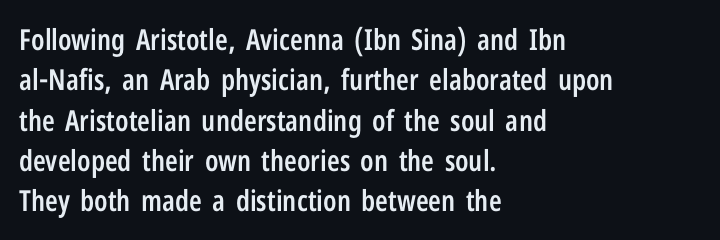
Q: Is the text bold? A: Semi-bold.
Q: Is the text italic (slanted)? A: No, it is upright.
Q: Is the typeface a serif or a sans-serif typeface? A: Sans-serif.
Q: Is the text underlined? A: No.
Q: How is the paragraph aligned? A: Left-aligned.
Q: Is the spacing between letters normal or unusually wide? A: Normal.
Q: Is the spacing between lines tight, normal or loose? A: Normal.
Q: Width (condensed, normal, or wide)? A: Condensed.
Q: Stroke contrast? A: Low.
Q: x-height? A: Medium.
Q: Monospaced? A: No.
